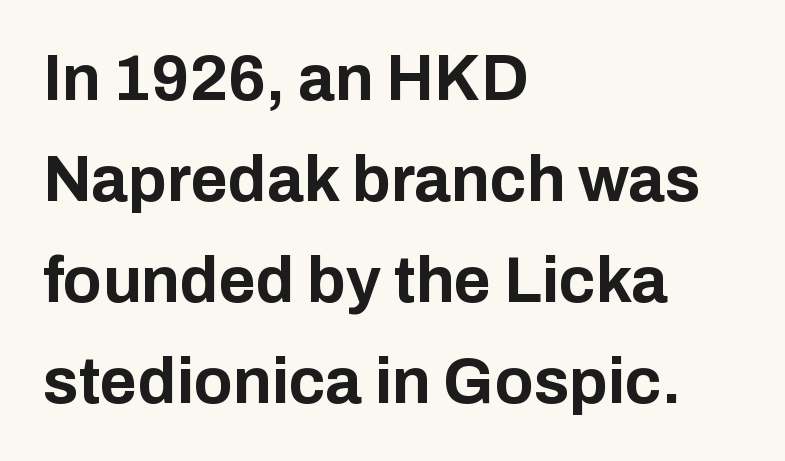
Q: Is the text bold? A: Yes.
Q: Is the text italic (slanted)? A: No, it is upright.
Q: Is the typeface a serif or a sans-serif typeface? A: Sans-serif.
Q: Is the text underlined? A: No.
Q: How is the paragraph aligned? A: Left-aligned.
Q: Is the spacing between letters normal or unusually wide? A: Normal.
Q: Is the spacing between lines tight, normal or loose? A: Normal.
Q: Width (condensed, normal, or wide)? A: Normal.
Q: Stroke contrast? A: Low.
Q: x-height? A: Medium.
Q: Monospaced? A: No.
